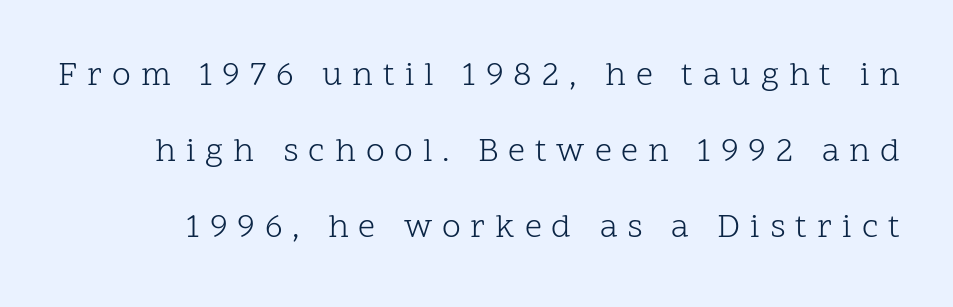
{"serif": "yes", "italic": "no", "bold": "no", "weight": "light", "width": "normal", "stroke_contrast": "low", "x_height": "medium", "monospaced": "no", "underline": "no", "line_spacing": "loose", "line_spacing_ratio": 2.24, "letter_spacing": "wide", "letter_spacing_em": 0.29, "glyph_px": 34}
